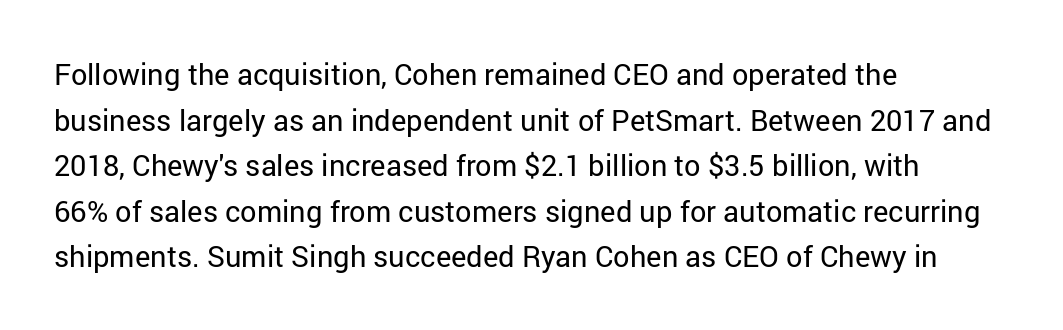
Q: Is the text bold? A: No.
Q: Is the text italic (slanted)? A: No, it is upright.
Q: Is the typeface a serif or a sans-serif typeface? A: Sans-serif.
Q: Is the text underlined? A: No.
Q: How is the paragraph aligned? A: Left-aligned.
Q: Is the spacing between letters normal or unusually wide? A: Normal.
Q: Is the spacing between lines tight, normal or loose? A: Normal.
Q: Width (condensed, normal, or wide)? A: Normal.
Q: Stroke contrast? A: Low.
Q: x-height? A: Medium.
Q: Monospaced? A: No.
